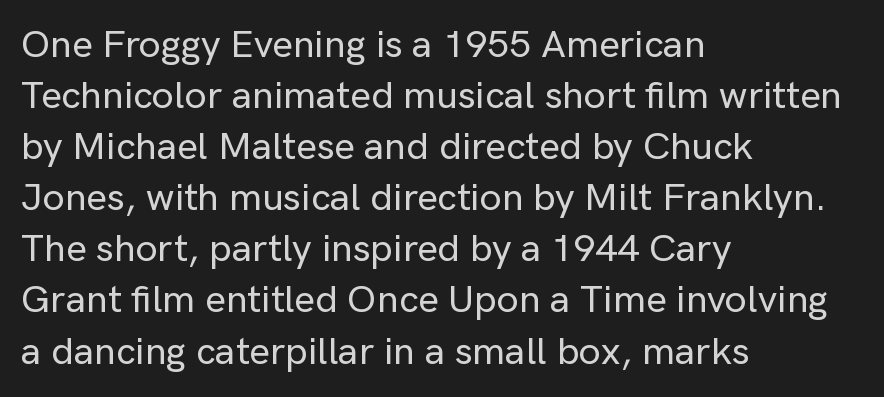
{"serif": "no", "italic": "no", "width": "normal", "stroke_contrast": "low", "x_height": "medium", "monospaced": "no", "underline": "no", "align": "left", "line_spacing": "normal", "line_spacing_ratio": 1.31, "letter_spacing": "normal", "letter_spacing_em": 0.0, "glyph_px": 39}
